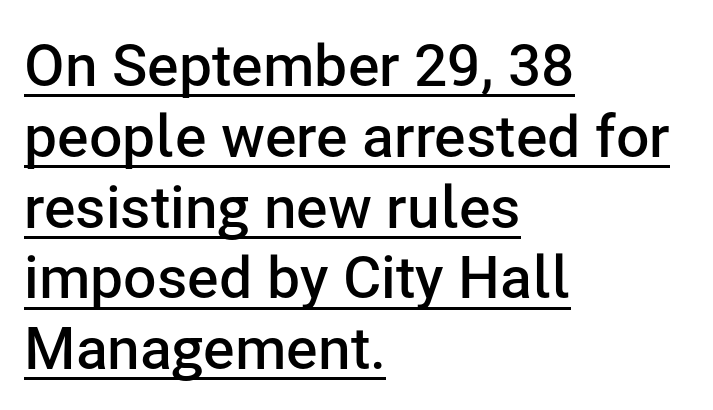
Compared with typical body copy, the letter spacing here is the same. Do the letters lean? They stand straight. Set as a demibold, roughly 600 on the weight scale. What kind of face is this? One without serifs — a sans. A typesetter would call this proportional, since set widths differ per character. The glyphs are accompanied by a horizontal stroke just below them.
